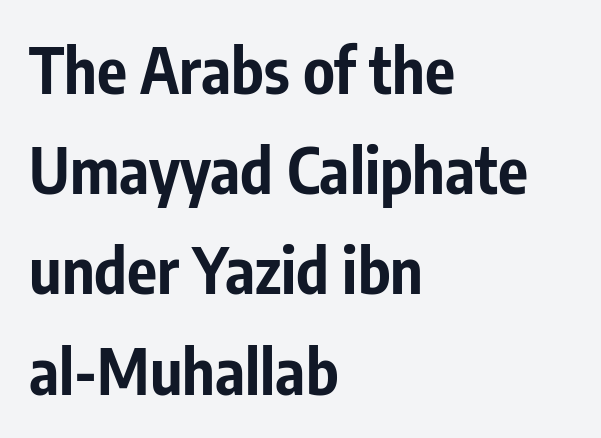
Q: Is the text bold? A: Yes.
Q: Is the text italic (slanted)? A: No, it is upright.
Q: Is the typeface a serif or a sans-serif typeface? A: Sans-serif.
Q: Is the text underlined? A: No.
Q: How is the paragraph aligned? A: Left-aligned.
Q: Is the spacing between letters normal or unusually wide? A: Normal.
Q: Is the spacing between lines tight, normal or loose? A: Normal.
Q: Width (condensed, normal, or wide)? A: Condensed.
Q: Stroke contrast? A: Low.
Q: x-height? A: Medium.
Q: Monospaced? A: No.
